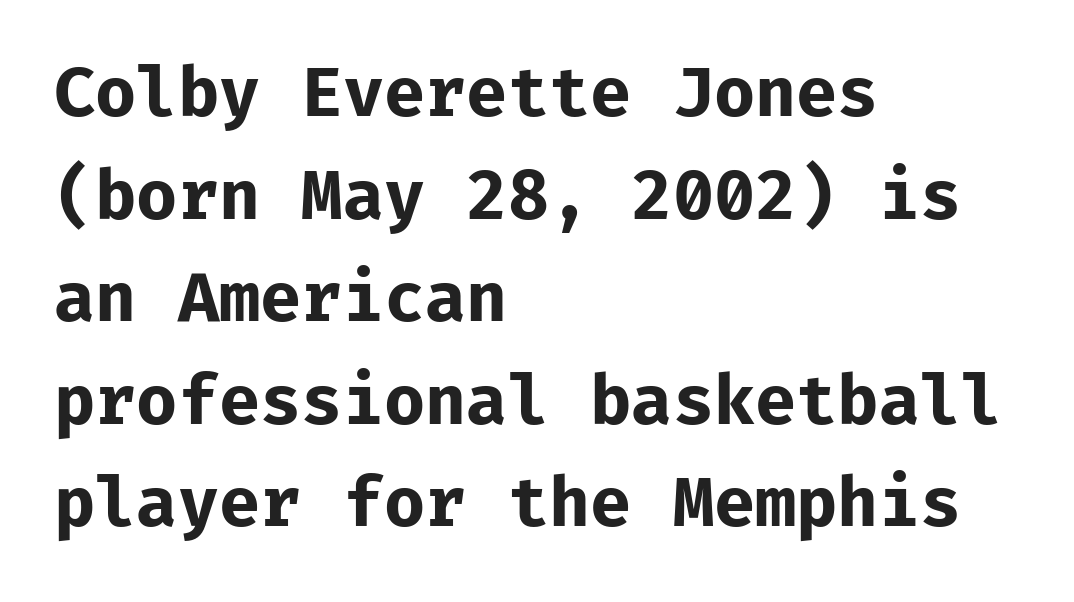
{"serif": "no", "italic": "no", "bold": "yes", "weight": "bold", "width": "normal", "stroke_contrast": "low", "x_height": "medium", "monospaced": "yes", "underline": "no", "align": "left", "line_spacing": "normal", "line_spacing_ratio": 1.53, "letter_spacing": "normal", "letter_spacing_em": 0.0, "glyph_px": 67}
